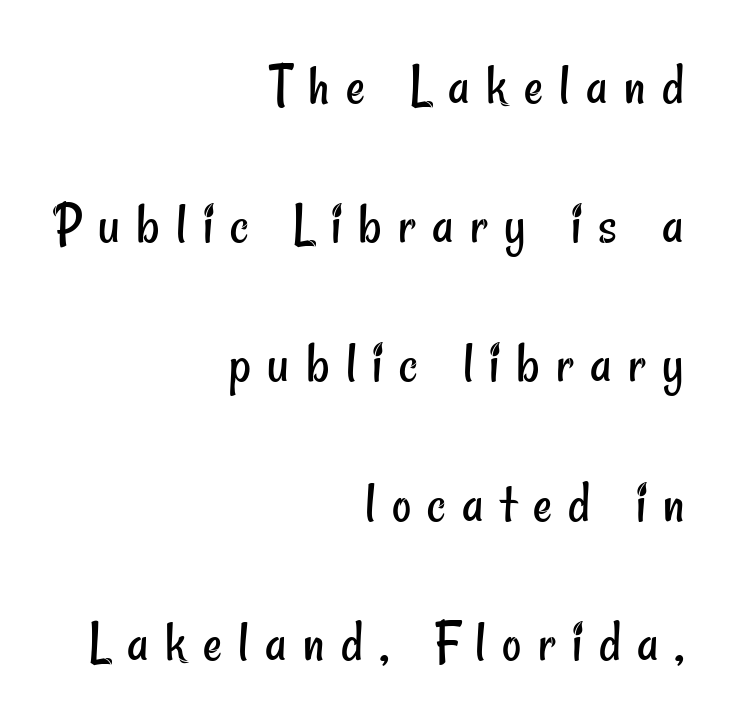
Q: Is the text bold? A: No.
Q: Is the typeface a serif or a sans-serif typeface? A: Sans-serif.
Q: Is the text underlined? A: No.
Q: How is the paragraph aligned? A: Right-aligned.
Q: Is the spacing between letters normal or unusually wide? A: Unusually wide.
Q: Is the spacing between lines tight, normal or loose? A: Loose.
Q: Width (condensed, normal, or wide)? A: Condensed.
Q: Stroke contrast? A: Low.
Q: x-height? A: Small.
Q: Monospaced? A: No.
